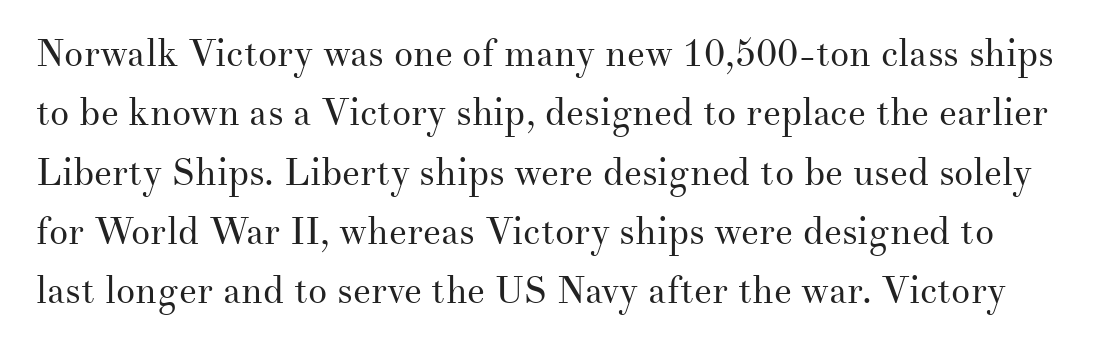
Every stem runs plumb, perpendicular to the baseline. Tracking value appears to be zero — textbook default spacing. The typeface has the unassuming heft of standard copy or less. The typeface chosen for these lines features serifs.
